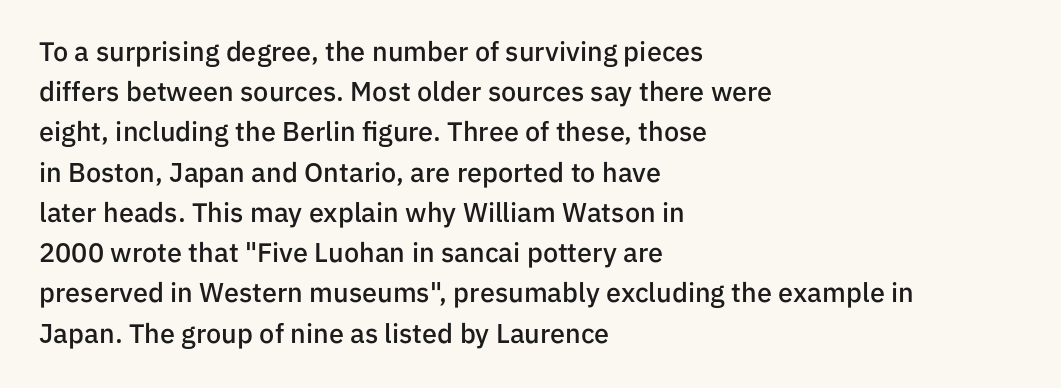
The paragraph has a hard left edge and a soft right edge. Nobody drew a line under any word here. Notice how descenders clear the ascenders below comfortably — that's standard leading. Its strokes are somewhat broadened, the hallmark of semibold type. The axis of the letterforms is exactly vertical. The letterforms sit shoulder to shoulder at normal distance.
